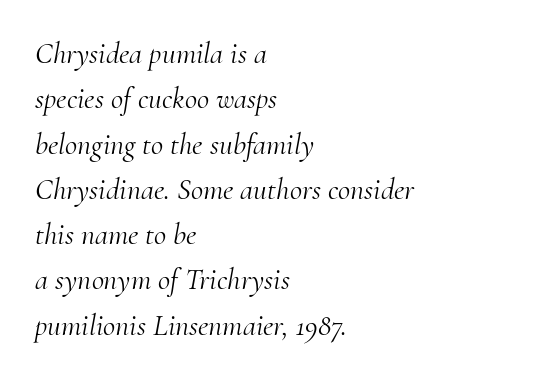
{"serif": "yes", "italic": "yes", "lean": "right", "slant_degrees": 10, "bold": "no", "weight": "light", "width": "normal", "stroke_contrast": "medium", "x_height": "small", "monospaced": "no", "underline": "no", "align": "left", "line_spacing": "normal", "line_spacing_ratio": 1.51, "letter_spacing": "normal", "letter_spacing_em": 0.0, "glyph_px": 30}
